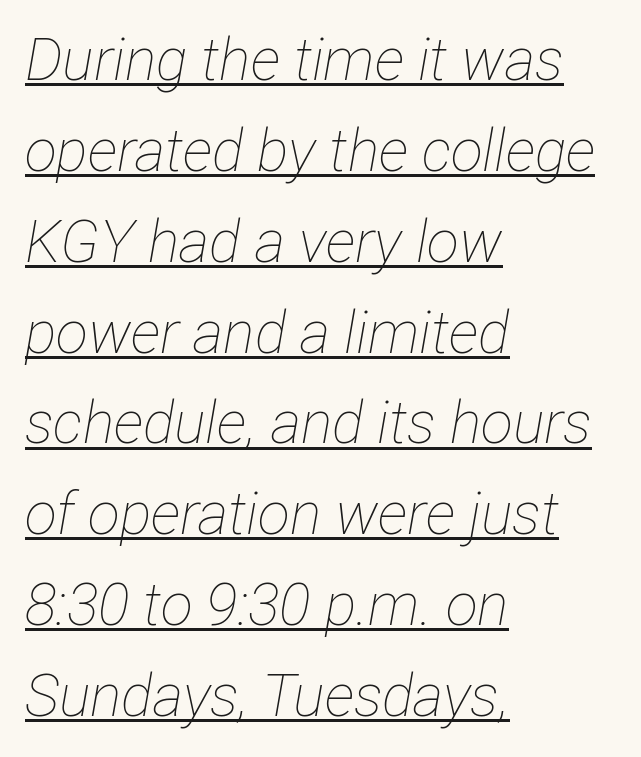
The image shows 59 px thin, condensed type, italic (leaning right); set left-aligned, normal line spacing (1.54x), normal letter spacing, underlined; low stroke contrast and a medium x-height.
